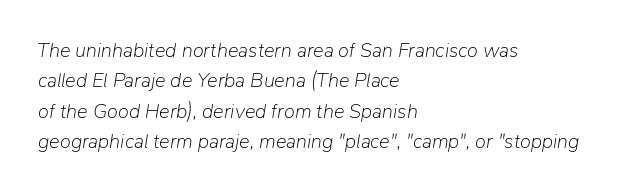
Q: Is the text bold? A: No.
Q: Is the text italic (slanted)? A: Yes, it leans right by about 9 degrees.
Q: Is the text underlined? A: No.
Q: How is the paragraph aligned? A: Left-aligned.
Q: Is the spacing between letters normal or unusually wide? A: Normal.
Q: Is the spacing between lines tight, normal or loose? A: Normal.
